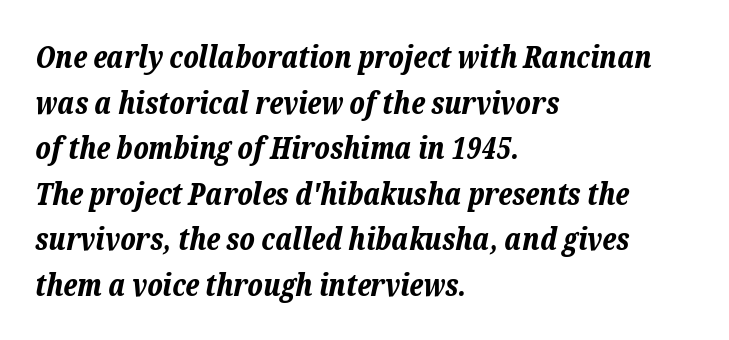
{"italic": "yes", "lean": "right", "slant_degrees": 12, "bold": "yes", "weight": "bold", "width": "normal", "stroke_contrast": "low", "x_height": "medium", "monospaced": "no", "underline": "no", "align": "left", "line_spacing": "normal", "line_spacing_ratio": 1.52, "letter_spacing": "normal", "letter_spacing_em": 0.0, "glyph_px": 30}
